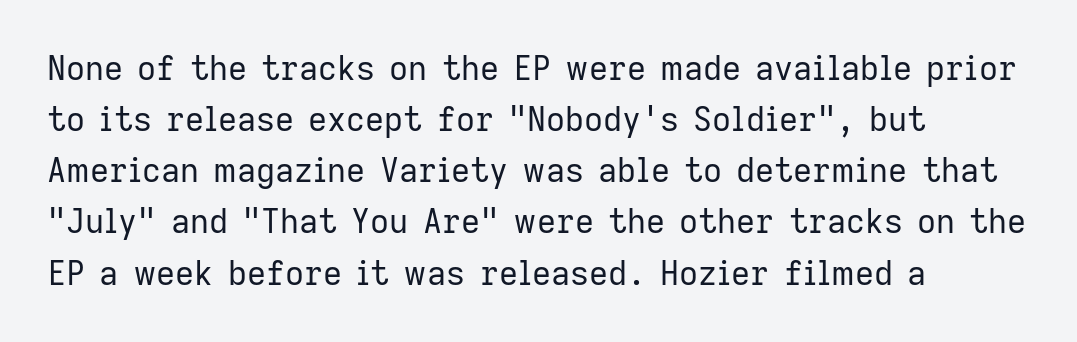
Q: Is the text bold? A: No.
Q: Is the text italic (slanted)? A: No, it is upright.
Q: Is the typeface a serif or a sans-serif typeface? A: Sans-serif.
Q: Is the text underlined? A: No.
Q: How is the paragraph aligned? A: Left-aligned.
Q: Is the spacing between letters normal or unusually wide? A: Normal.
Q: Is the spacing between lines tight, normal or loose? A: Normal.
Q: Width (condensed, normal, or wide)? A: Normal.
Q: Stroke contrast? A: Low.
Q: x-height? A: Medium.
Q: Monospaced? A: No.
